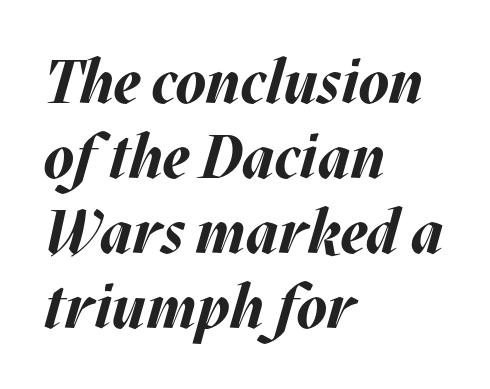
{"italic": "yes", "lean": "right", "slant_degrees": 17, "bold": "yes", "weight": "bold", "width": "normal", "stroke_contrast": "medium", "x_height": "large", "monospaced": "no", "underline": "no", "align": "left", "line_spacing_ratio": 1.23, "letter_spacing": "normal", "letter_spacing_em": 0.0, "glyph_px": 61}
